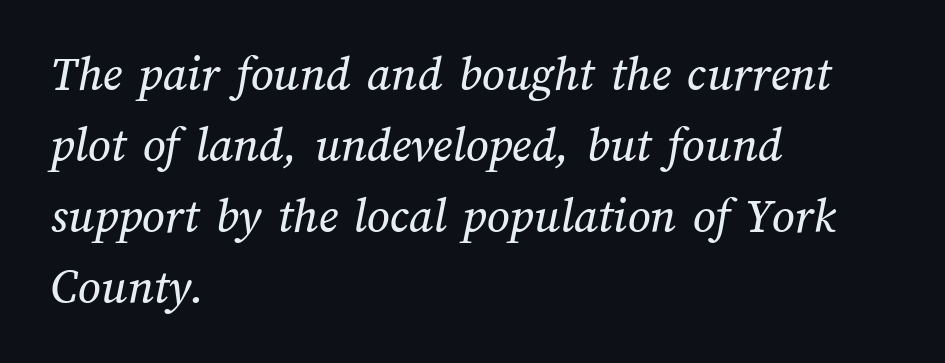
{"width": "normal", "stroke_contrast": "medium", "x_height": "medium", "monospaced": "no", "underline": "no", "align": "left", "line_spacing": "normal", "line_spacing_ratio": 1.42, "letter_spacing": "normal", "letter_spacing_em": 0.0, "glyph_px": 50}
